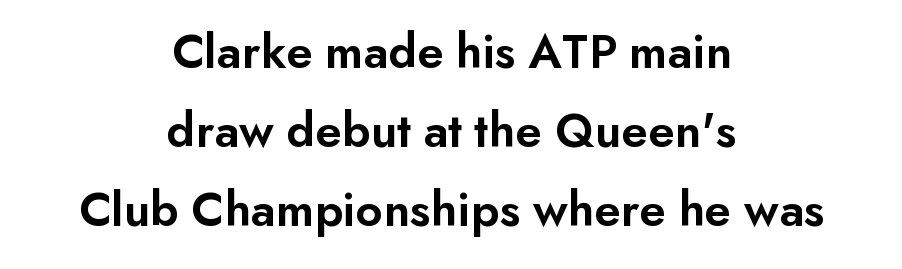
Q: Is the text bold? A: Semi-bold.
Q: Is the text italic (slanted)? A: No, it is upright.
Q: Is the typeface a serif or a sans-serif typeface? A: Sans-serif.
Q: Is the text underlined? A: No.
Q: How is the paragraph aligned? A: Centered.
Q: Is the spacing between letters normal or unusually wide? A: Normal.
Q: Is the spacing between lines tight, normal or loose? A: Normal.
Q: Width (condensed, normal, or wide)? A: Normal.
Q: Stroke contrast? A: Low.
Q: x-height? A: Small.
Q: Monospaced? A: No.
